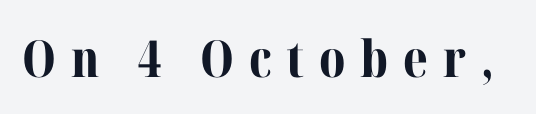
{"serif": "yes", "italic": "no", "bold": "yes", "weight": "bold", "width": "normal", "stroke_contrast": "medium", "x_height": "medium", "monospaced": "no", "underline": "no", "letter_spacing": "wide", "letter_spacing_em": 0.29, "glyph_px": 51}
